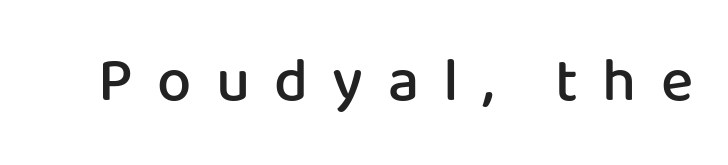
{"serif": "no", "italic": "no", "bold": "semi", "weight": "semibold", "width": "normal", "stroke_contrast": "low", "x_height": "medium", "monospaced": "no", "underline": "no", "letter_spacing": "wide", "letter_spacing_em": 0.4, "glyph_px": 61}
